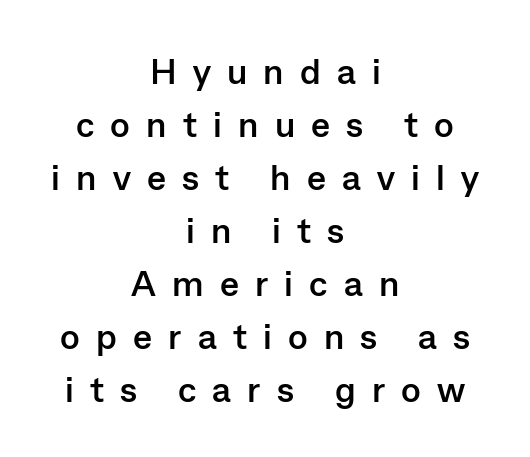
Descender tails drop into unmarked territory. Do the letters lean? They stand straight. The rendering uses a bold face; every stroke is thick and dark. Is there much room between lines? A standard amount, neither cramped nor airy. Serif or sans? Sans — the stroke terminals are bare.
